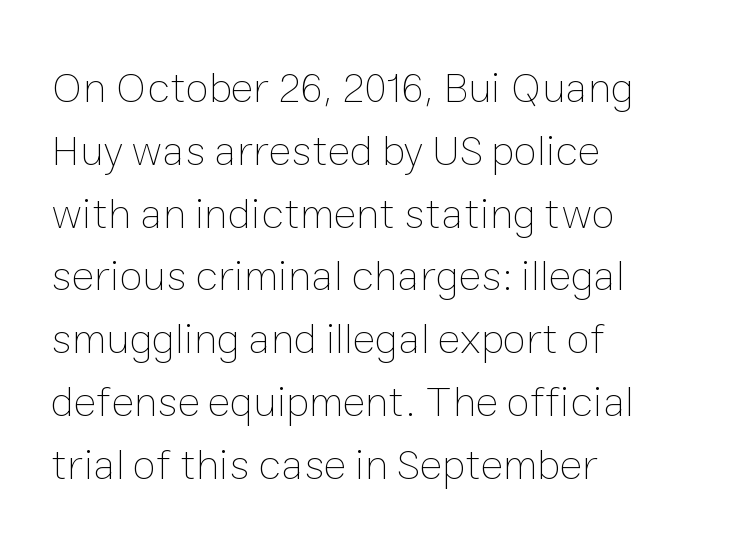
The image shows 43 px thin type, upright; set left-aligned, normal line spacing (1.46x), normal letter spacing, not underlined; low stroke contrast and a medium x-height.
